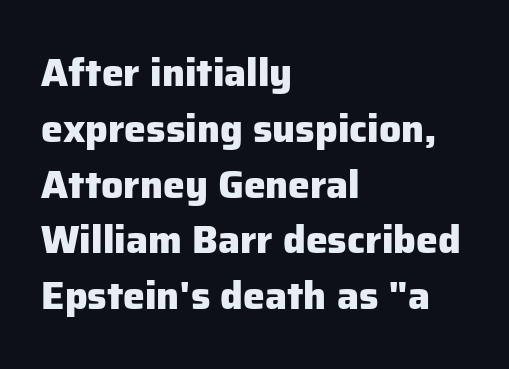
The image shows 39 px heavy sans-serif type, upright; set left-aligned, normal line spacing (1.43x), normal letter spacing, not underlined; low stroke contrast and a medium x-height.
